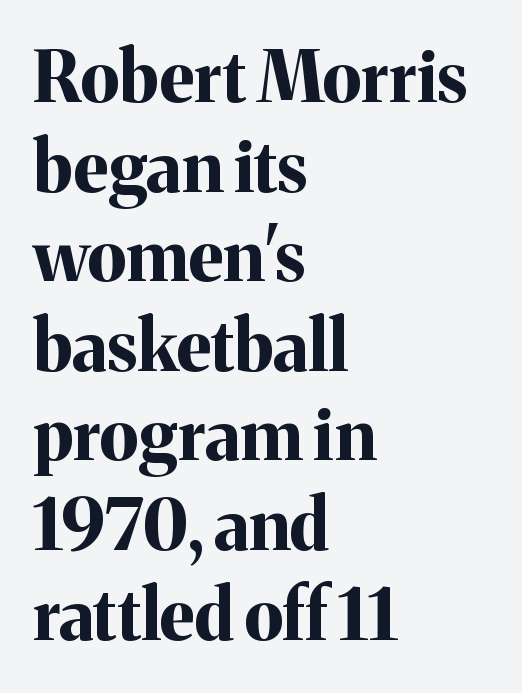
The image shows 70 px bold serif type, upright; set left-aligned, normal line spacing (1.28x), normal letter spacing, not underlined; medium stroke contrast and a medium x-height.
